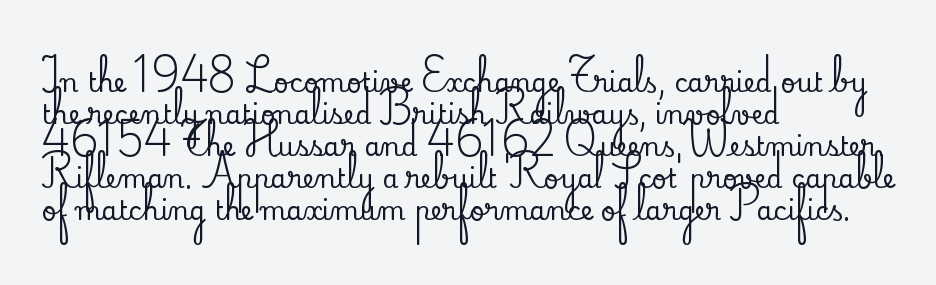
Standard letterfit; no display-style spreading of the glyphs. The string is rendered with underlining switched off. Compared with a centered layout, this one pins lines to the left instead. Vertical strokes here are truly vertical.
